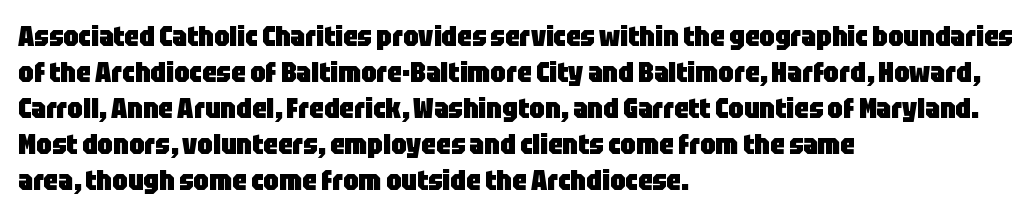
Q: Is the text bold? A: Yes.
Q: Is the text italic (slanted)? A: No, it is upright.
Q: Is the typeface a serif or a sans-serif typeface? A: Sans-serif.
Q: Is the text underlined? A: No.
Q: How is the paragraph aligned? A: Left-aligned.
Q: Is the spacing between letters normal or unusually wide? A: Normal.
Q: Is the spacing between lines tight, normal or loose? A: Normal.
Q: Width (condensed, normal, or wide)? A: Condensed.
Q: Stroke contrast? A: Low.
Q: x-height? A: Large.
Q: Monospaced? A: No.
